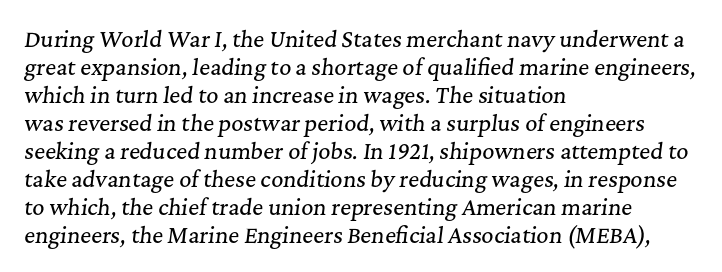
{"italic": "yes", "lean": "right", "slant_degrees": 7, "underline": "no", "align": "left", "line_spacing": "normal", "line_spacing_ratio": 1.33, "letter_spacing": "normal", "letter_spacing_em": 0.0, "glyph_px": 21}
